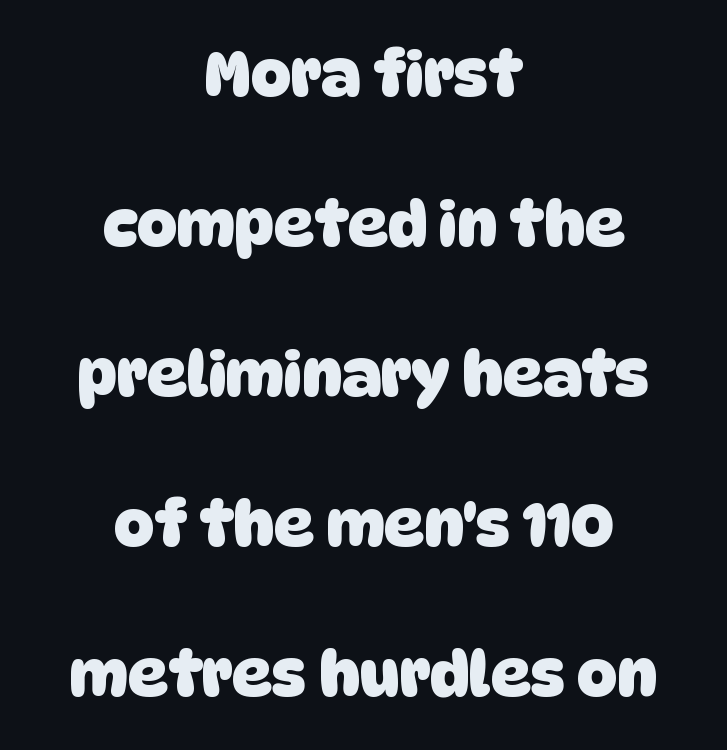
Q: Is the text bold? A: Yes.
Q: Is the typeface a serif or a sans-serif typeface? A: Sans-serif.
Q: Is the text underlined? A: No.
Q: How is the paragraph aligned? A: Centered.
Q: Is the spacing between letters normal or unusually wide? A: Normal.
Q: Is the spacing between lines tight, normal or loose? A: Loose.
Q: Width (condensed, normal, or wide)? A: Normal.
Q: Stroke contrast? A: Low.
Q: x-height? A: Large.
Q: Monospaced? A: No.
